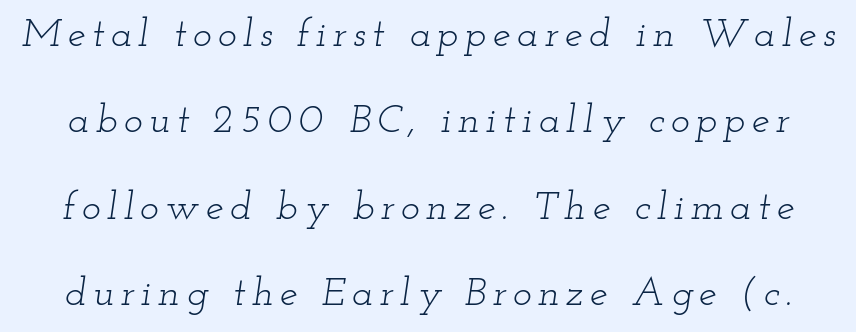
{"serif": "yes", "italic": "yes", "lean": "right", "slant_degrees": 12, "bold": "no", "weight": "light", "width": "wide", "stroke_contrast": "low", "x_height": "small", "monospaced": "no", "underline": "no", "line_spacing": "loose", "line_spacing_ratio": 2.16, "glyph_px": 40}
